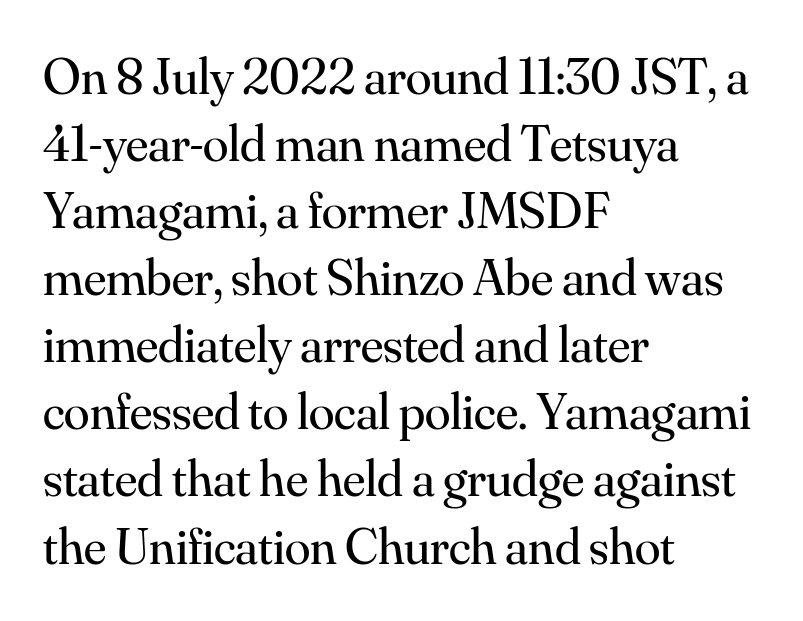
{"serif": "yes", "italic": "no", "bold": "no", "weight": "regular", "width": "normal", "stroke_contrast": "medium", "x_height": "small", "monospaced": "no", "underline": "no", "align": "left", "line_spacing": "normal", "line_spacing_ratio": 1.29, "letter_spacing": "normal", "letter_spacing_em": 0.0, "glyph_px": 52}
